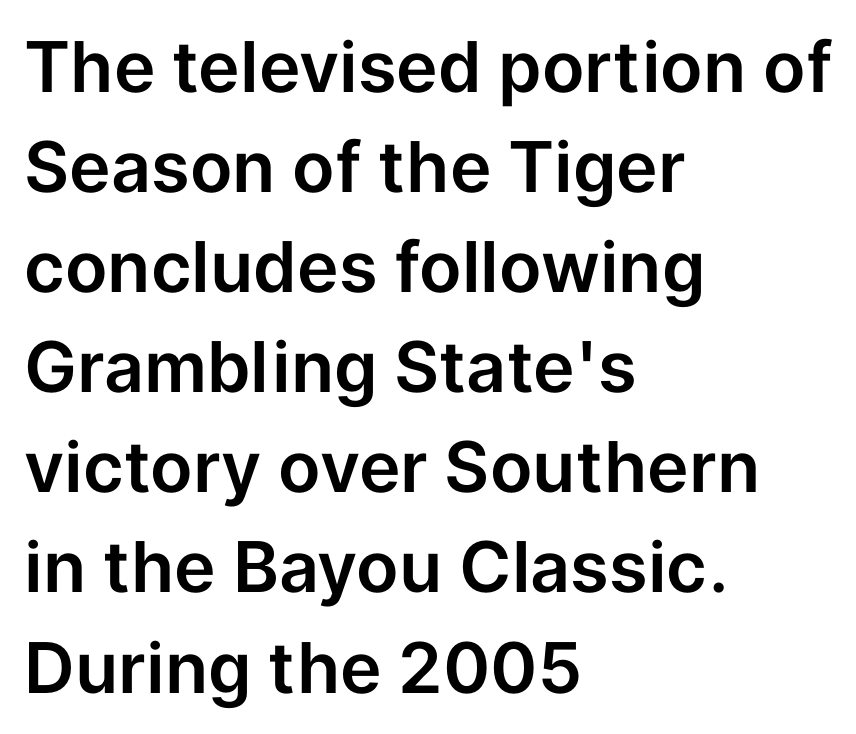
{"serif": "no", "italic": "no", "width": "normal", "stroke_contrast": "low", "x_height": "medium", "monospaced": "no", "underline": "no", "align": "left", "line_spacing": "normal", "line_spacing_ratio": 1.43, "letter_spacing": "normal", "letter_spacing_em": 0.0, "glyph_px": 70}
